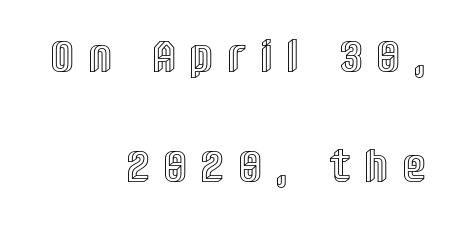
Display-style spreading of the glyphs; the letterfit is very open. You could fit nearly another row in the gap between these rows. Any mark beneath the type? The region is blank. Here the designer chose a conventional face with non-uniform glyph widths. Every row of glyphs terminates at an identical x-position on the right.
